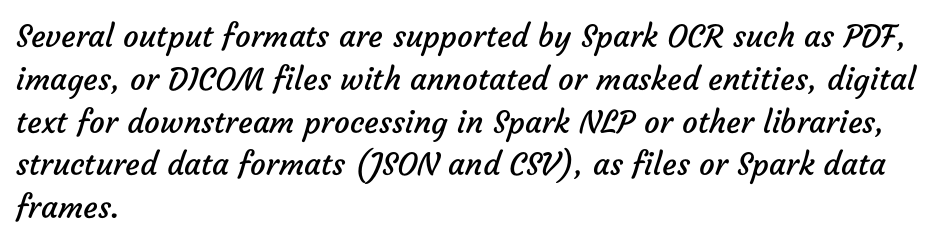
The rendering uses a moderate line-height, typical for paragraphs. The font is comparable to plain body text, perhaps lighter. The rendering shows plain stroke endings on the letterforms — a sans-serif design. The face used here is proportionally spaced, like ordinary book or web type.
